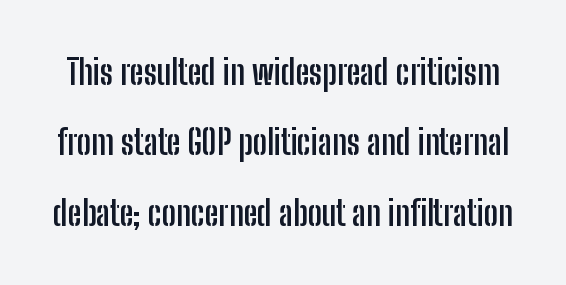
The image shows 34 px semibold, condensed sans-serif type, upright; set loose line spacing (2.07x), normal letter spacing, not underlined; low stroke contrast and a medium x-height.
